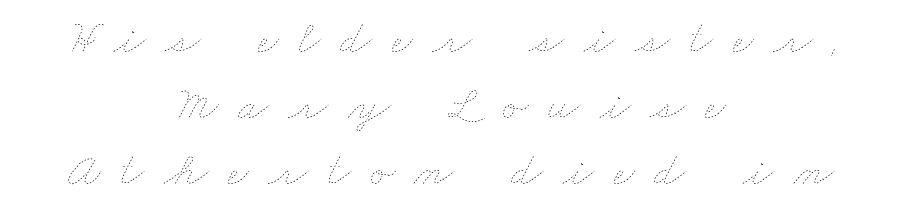
The image shows 46 px thin, wide type; set centered, normal line spacing (1.43x), unusually wide letter spacing (+0.42 em), not underlined; low stroke contrast and a small x-height.
